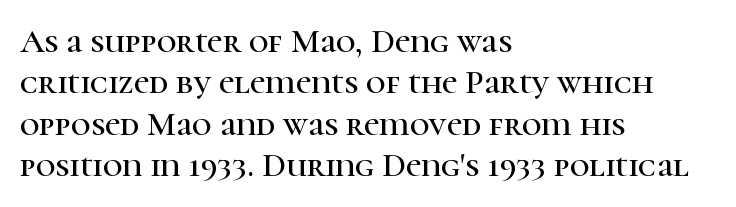
The image shows 34 px serif type, upright; set left-aligned, line spacing 1.22x, normal letter spacing, not underlined; high stroke contrast and a medium x-height.
